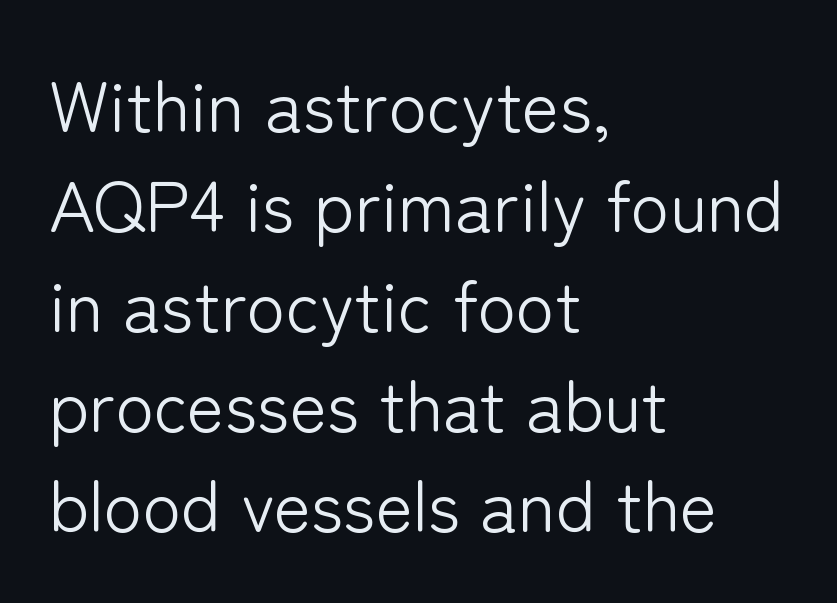
Q: Is the text bold? A: No.
Q: Is the text italic (slanted)? A: No, it is upright.
Q: Is the typeface a serif or a sans-serif typeface? A: Sans-serif.
Q: Is the text underlined? A: No.
Q: How is the paragraph aligned? A: Left-aligned.
Q: Is the spacing between letters normal or unusually wide? A: Normal.
Q: Is the spacing between lines tight, normal or loose? A: Normal.
Q: Width (condensed, normal, or wide)? A: Normal.
Q: Stroke contrast? A: Low.
Q: x-height? A: Medium.
Q: Monospaced? A: No.
